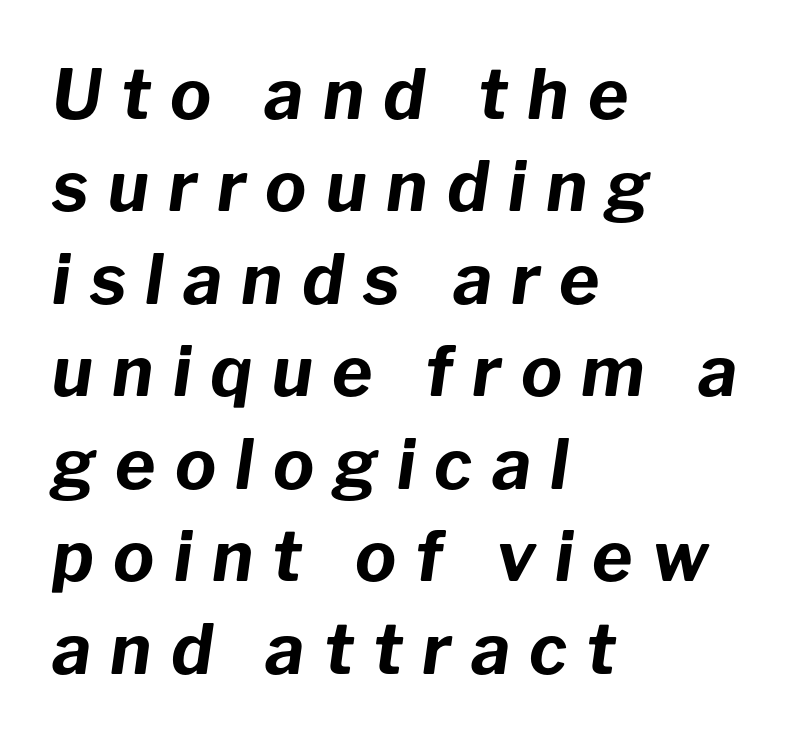
{"italic": "yes", "lean": "right", "slant_degrees": 8, "bold": "yes", "weight": "bold", "width": "normal", "stroke_contrast": "low", "x_height": "medium", "monospaced": "no", "underline": "no", "align": "left", "line_spacing": "normal", "line_spacing_ratio": 1.34, "letter_spacing": "wide", "letter_spacing_em": 0.28, "glyph_px": 69}
